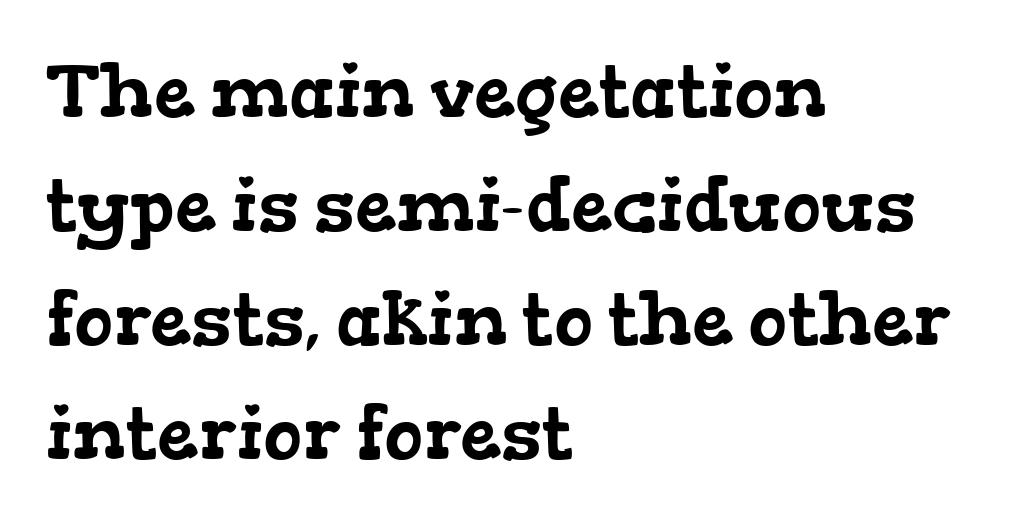
{"serif": "yes", "width": "wide", "stroke_contrast": "low", "x_height": "medium", "monospaced": "no", "underline": "no", "align": "left", "line_spacing": "normal", "line_spacing_ratio": 1.54, "letter_spacing": "normal", "letter_spacing_em": 0.0, "glyph_px": 74}
